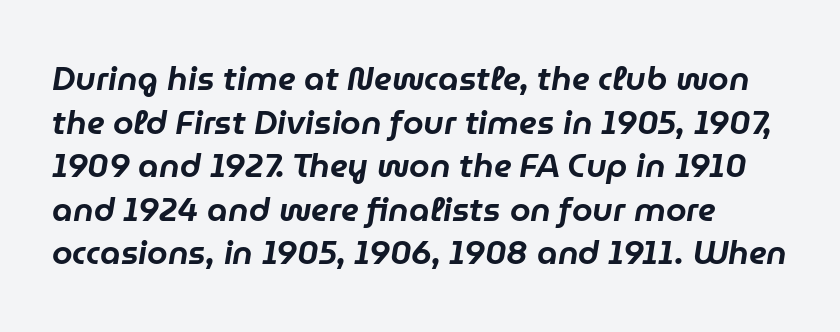
The image shows 33 px text type, italic (leaning right); set normal line spacing (1.32x), normal letter spacing, not underlined; low stroke contrast and a medium x-height.
